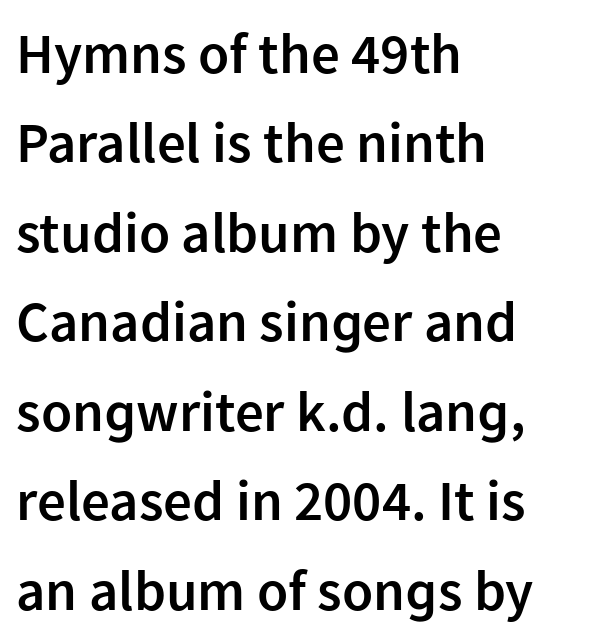
You could not count columns in this text — the font is proportionally spaced. A somewhat darkened texture: the type is semibold rather than bold. Notice how descenders clear the ascenders below comfortably — that's standard leading. A sans-serif font was chosen for this passage. Posture: upright roman. Is the block centered? No — it sits flush against the left margin.
